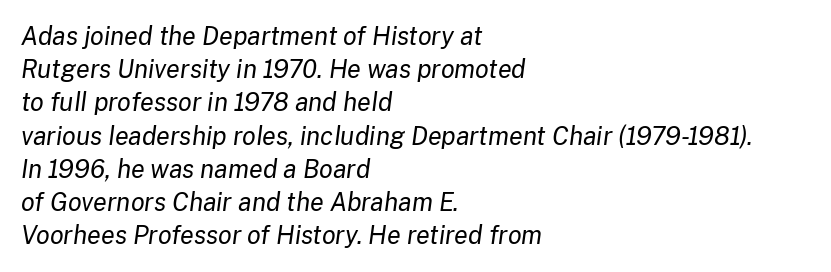
Q: Is the text bold? A: No.
Q: Is the text italic (slanted)? A: Yes, it leans right by about 8 degrees.
Q: Is the text underlined? A: No.
Q: How is the paragraph aligned? A: Left-aligned.
Q: Is the spacing between letters normal or unusually wide? A: Normal.
Q: Is the spacing between lines tight, normal or loose? A: Normal.
